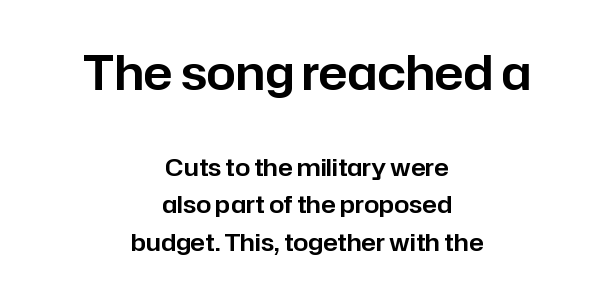
Q: Is the text italic (slanted)? A: No, it is upright.
Q: Is the typeface a serif or a sans-serif typeface? A: Sans-serif.
Q: Is the text underlined? A: No.
Q: How is the paragraph aligned? A: Centered.
Q: Is the spacing between letters normal or unusually wide? A: Normal.
Q: Is the spacing between lines tight, normal or loose? A: Normal.
Q: Which block of text is set in a larger size, the first (top) or the second (bottom)? A: The first (top) one.
Q: Width (condensed, normal, or wide)? A: Normal.
Q: Stroke contrast? A: Low.
Q: x-height? A: Medium.
Q: Monospaced? A: No.
